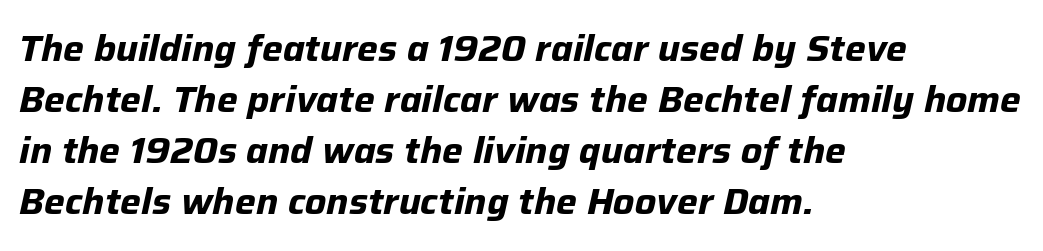
The image shows 37 px bold type, italic (leaning right); set left-aligned, normal line spacing (1.38x), normal letter spacing, not underlined; low stroke contrast and a medium x-height.
